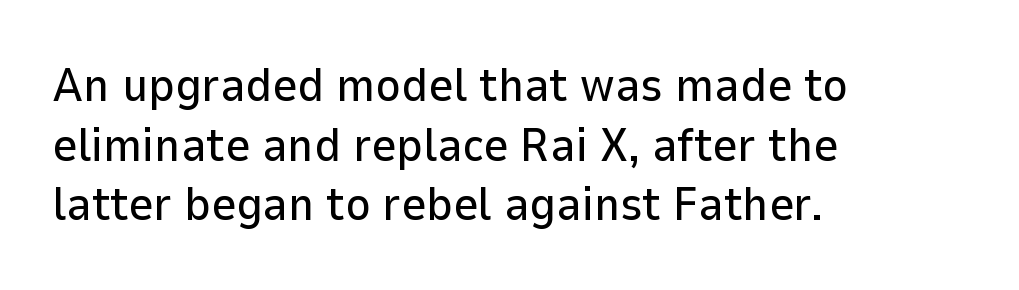
Q: Is the text italic (slanted)? A: No, it is upright.
Q: Is the typeface a serif or a sans-serif typeface? A: Sans-serif.
Q: Is the text underlined? A: No.
Q: How is the paragraph aligned? A: Left-aligned.
Q: Is the spacing between letters normal or unusually wide? A: Normal.
Q: Width (condensed, normal, or wide)? A: Normal.
Q: Stroke contrast? A: Low.
Q: x-height? A: Medium.
Q: Monospaced? A: No.
